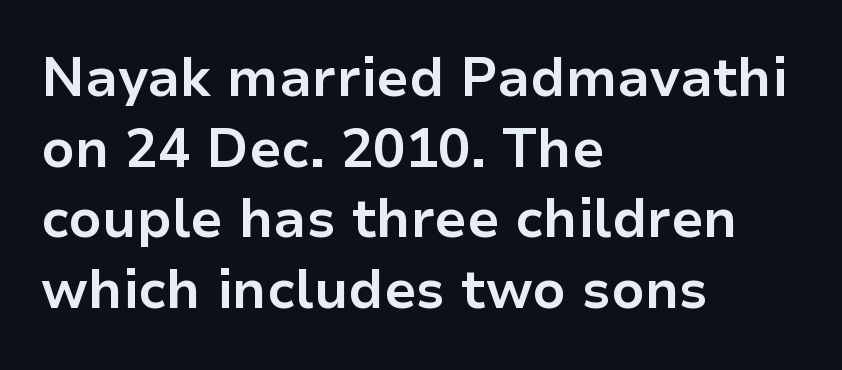
{"serif": "no", "italic": "no", "bold": "yes", "weight": "bold", "width": "normal", "stroke_contrast": "low", "x_height": "medium", "monospaced": "no", "underline": "no", "align": "left", "line_spacing": "normal", "line_spacing_ratio": 1.31, "letter_spacing": "normal", "letter_spacing_em": 0.0, "glyph_px": 54}
